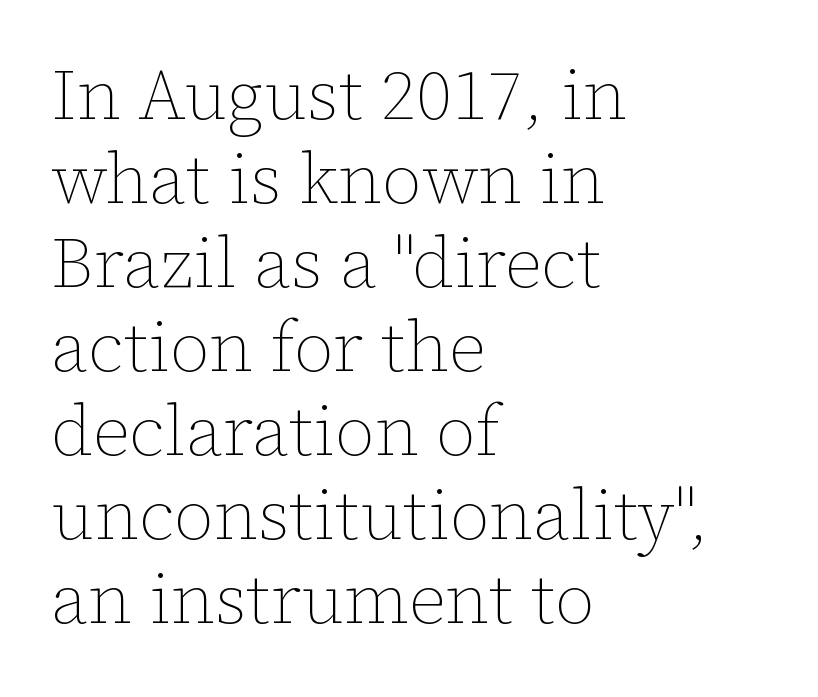
{"italic": "no", "bold": "no", "weight": "thin", "width": "normal", "stroke_contrast": "low", "x_height": "medium", "monospaced": "no", "underline": "no", "align": "left", "line_spacing_ratio": 1.2, "letter_spacing": "normal", "letter_spacing_em": 0.0, "glyph_px": 70}
